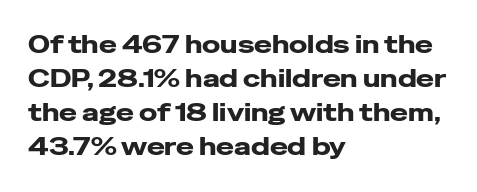
Each word holds together tightly as a unit, with standard inter-letter gaps. Horizontally, the lines are justified to the leading edge only. Check the space under the baseline: it is left empty. Leading matches the norm, producing a regular column.
